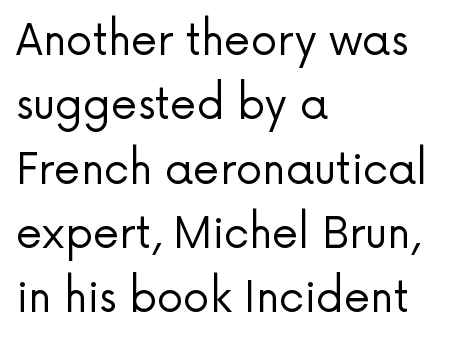
Q: Is the text bold? A: No.
Q: Is the text italic (slanted)? A: No, it is upright.
Q: Is the typeface a serif or a sans-serif typeface? A: Sans-serif.
Q: Is the text underlined? A: No.
Q: How is the paragraph aligned? A: Left-aligned.
Q: Is the spacing between letters normal or unusually wide? A: Normal.
Q: Is the spacing between lines tight, normal or loose? A: Normal.
Q: Width (condensed, normal, or wide)? A: Normal.
Q: Stroke contrast? A: Low.
Q: x-height? A: Medium.
Q: Monospaced? A: No.
